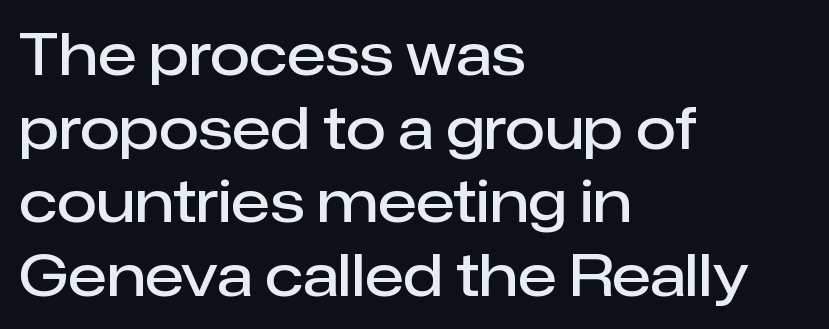
Q: Is the text bold? A: Semi-bold.
Q: Is the text italic (slanted)? A: No, it is upright.
Q: Is the typeface a serif or a sans-serif typeface? A: Sans-serif.
Q: Is the text underlined? A: No.
Q: How is the paragraph aligned? A: Left-aligned.
Q: Is the spacing between letters normal or unusually wide? A: Normal.
Q: Is the spacing between lines tight, normal or loose? A: Normal.
Q: Width (condensed, normal, or wide)? A: Normal.
Q: Stroke contrast? A: Low.
Q: x-height? A: Medium.
Q: Monospaced? A: No.
